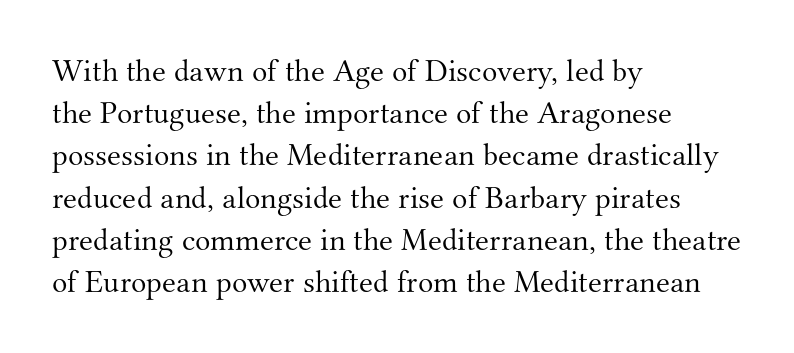
The passage shown is not bold in any degree. Italic: no, the glyphs are upright roman. What's the leading like? Ordinary, nothing unusual. The gap between lines stays unmarked. The face used here is proportionally spaced, like ordinary book or web type.
